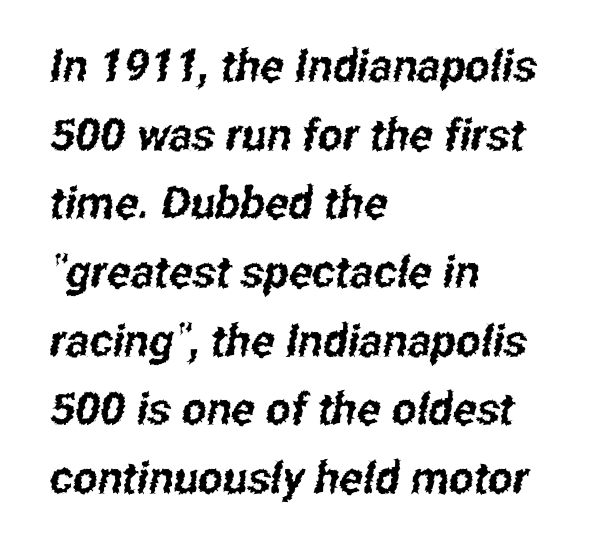
Q: Is the typeface a serif or a sans-serif typeface? A: Sans-serif.
Q: Is the text underlined? A: No.
Q: How is the paragraph aligned? A: Left-aligned.
Q: Is the spacing between letters normal or unusually wide? A: Normal.
Q: Is the spacing between lines tight, normal or loose? A: Normal.
Q: Width (condensed, normal, or wide)? A: Condensed.
Q: Stroke contrast? A: Low.
Q: x-height? A: Medium.
Q: Monospaced? A: No.
